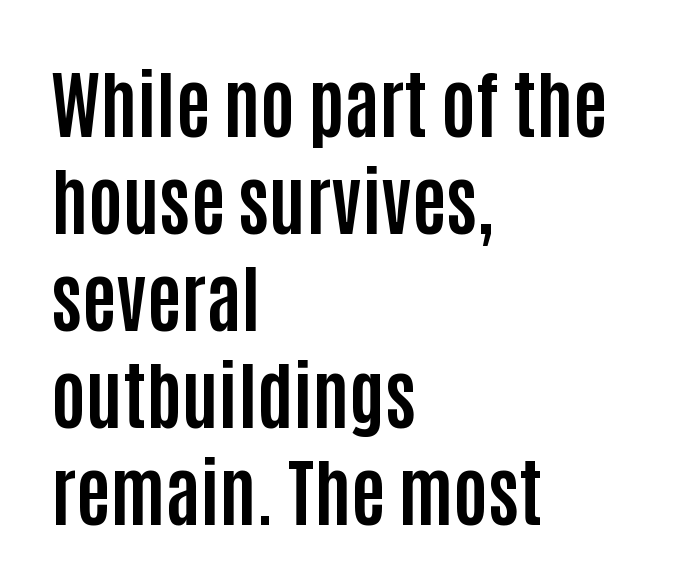
Q: Is the text bold? A: Yes.
Q: Is the text italic (slanted)? A: No, it is upright.
Q: Is the typeface a serif or a sans-serif typeface? A: Sans-serif.
Q: Is the text underlined? A: No.
Q: How is the paragraph aligned? A: Left-aligned.
Q: Is the spacing between letters normal or unusually wide? A: Normal.
Q: Is the spacing between lines tight, normal or loose? A: Normal.
Q: Width (condensed, normal, or wide)? A: Condensed.
Q: Stroke contrast? A: Low.
Q: x-height? A: Large.
Q: Monospaced? A: No.
